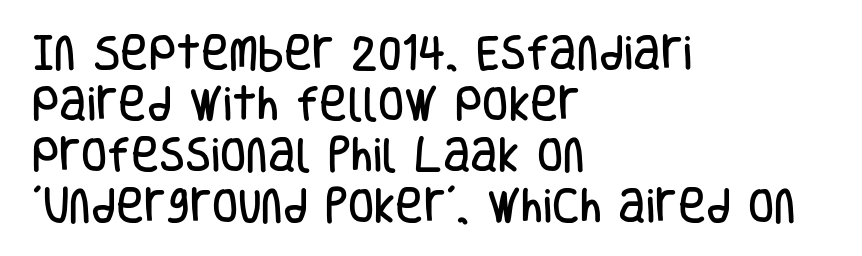
Note the varied advance widths — an 'i' is clearly narrower than an 'm'. Notice how descenders clear the ascenders below comfortably — that's standard leading. Is the letter spacing exaggerated? No — it looks like the ordinary default. Underlining? Definitely not there.
